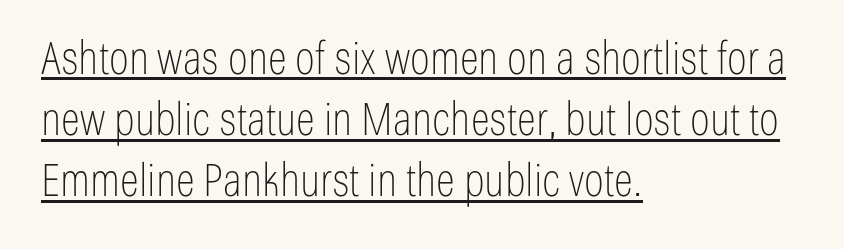
Q: Is the text bold? A: No.
Q: Is the text italic (slanted)? A: No, it is upright.
Q: Is the typeface a serif or a sans-serif typeface? A: Sans-serif.
Q: Is the text underlined? A: Yes.
Q: How is the paragraph aligned? A: Left-aligned.
Q: Is the spacing between letters normal or unusually wide? A: Normal.
Q: Is the spacing between lines tight, normal or loose? A: Normal.
Q: Width (condensed, normal, or wide)? A: Condensed.
Q: Stroke contrast? A: Low.
Q: x-height? A: Medium.
Q: Monospaced? A: No.
